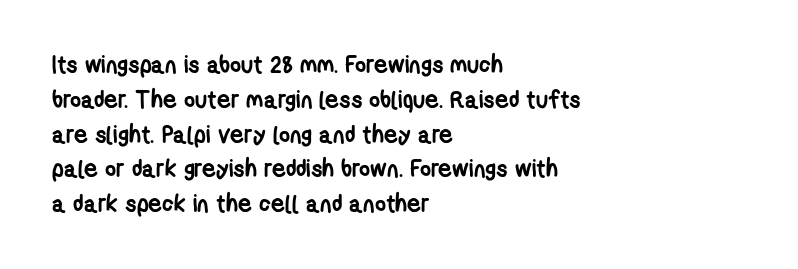
Casual observation: everything's shoved over to the left. The horizontal fit of the characters is conventional and even. The characters look thick and weighty, a clear bold. The zone under the glyphs is completely vacant. Notice how descenders clear the ascenders below comfortably — that's standard leading.
